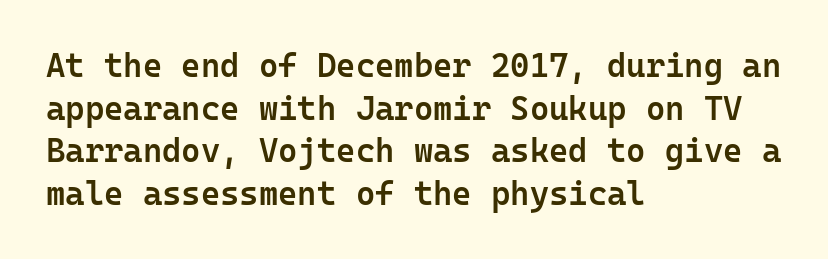
Q: Is the text bold? A: Semi-bold.
Q: Is the text italic (slanted)? A: No, it is upright.
Q: Is the typeface a serif or a sans-serif typeface? A: Sans-serif.
Q: Is the text underlined? A: No.
Q: How is the paragraph aligned? A: Left-aligned.
Q: Is the spacing between letters normal or unusually wide? A: Normal.
Q: Is the spacing between lines tight, normal or loose? A: Normal.
Q: Width (condensed, normal, or wide)? A: Normal.
Q: Stroke contrast? A: Low.
Q: x-height? A: Medium.
Q: Monospaced? A: Yes.
